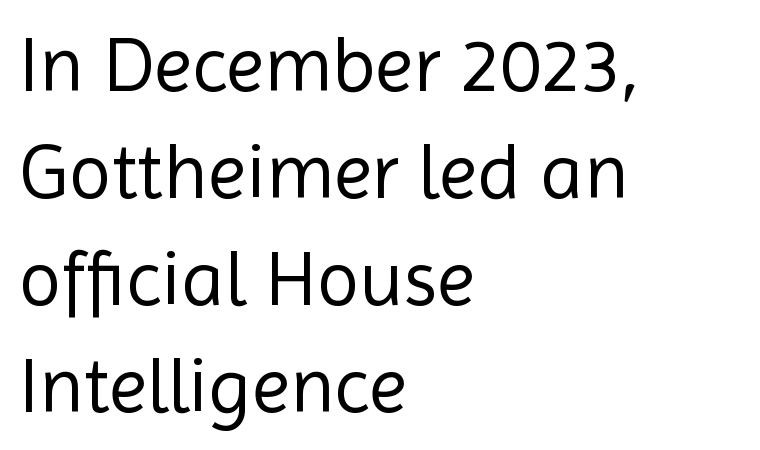
Q: Is the text bold? A: No.
Q: Is the text italic (slanted)? A: No, it is upright.
Q: Is the typeface a serif or a sans-serif typeface? A: Sans-serif.
Q: Is the text underlined? A: No.
Q: How is the paragraph aligned? A: Left-aligned.
Q: Is the spacing between letters normal or unusually wide? A: Normal.
Q: Is the spacing between lines tight, normal or loose? A: Normal.
Q: Width (condensed, normal, or wide)? A: Normal.
Q: x-height? A: Medium.
Q: Monospaced? A: No.
